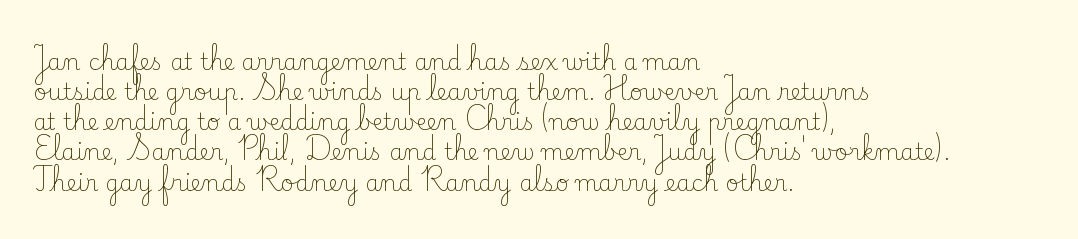
Teacher's note: observe the even left margin — that is flush-left alignment. Does extra space separate the letters? No, they use regular spacing. In terms of posture, this sample is upright. The glyphs are unaccompanied by any horizontal stroke below them. The lines sit at an ordinary, default distance from one another.
